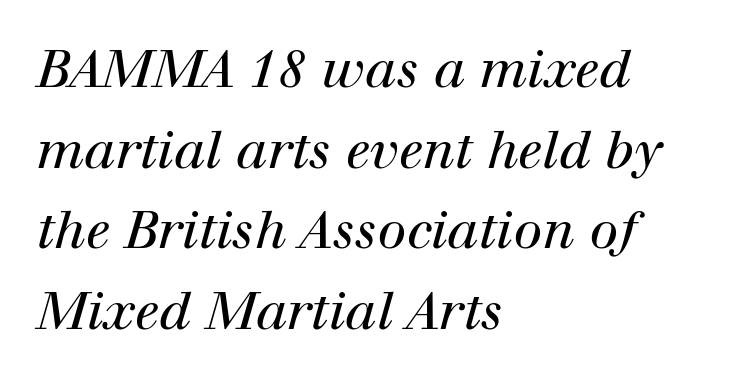
{"serif": "yes", "italic": "yes", "lean": "right", "slant_degrees": 12, "bold": "no", "weight": "regular", "width": "normal", "stroke_contrast": "high", "x_height": "medium", "monospaced": "no", "underline": "no", "align": "left", "line_spacing": "normal", "line_spacing_ratio": 1.55, "letter_spacing": "normal", "letter_spacing_em": 0.0, "glyph_px": 52}
